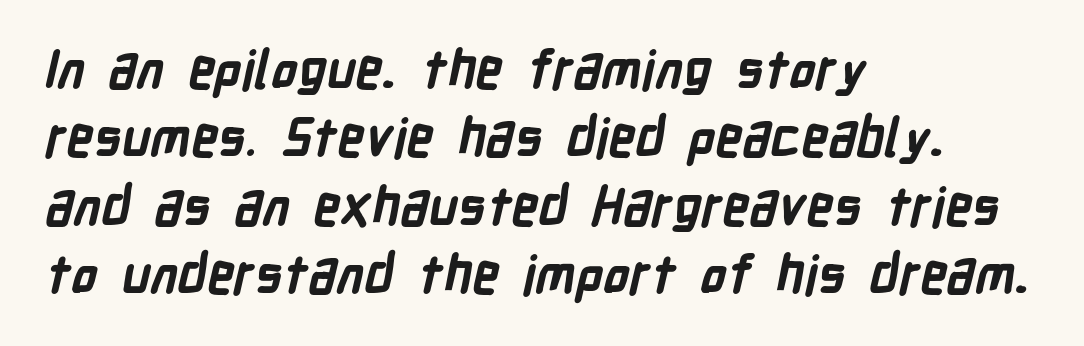
Q: Is the text bold? A: Yes.
Q: Is the typeface a serif or a sans-serif typeface? A: Sans-serif.
Q: Is the text underlined? A: No.
Q: How is the paragraph aligned? A: Left-aligned.
Q: Is the spacing between letters normal or unusually wide? A: Normal.
Q: Is the spacing between lines tight, normal or loose? A: Normal.
Q: Width (condensed, normal, or wide)? A: Condensed.
Q: Stroke contrast? A: Low.
Q: x-height? A: Medium.
Q: Monospaced? A: No.
